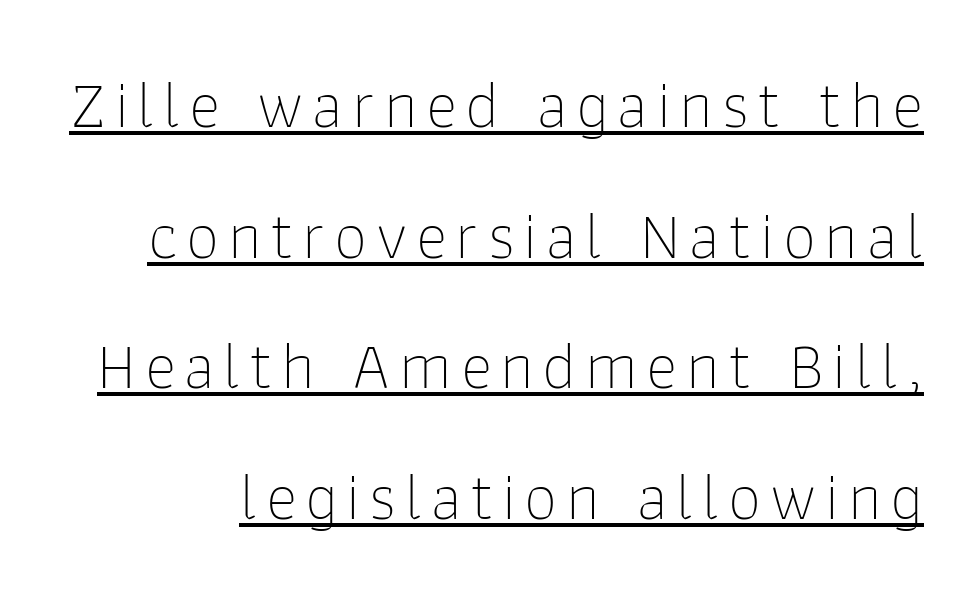
I'd call this a sans setting — the letters go barefoot. The vertical gap from one line to the next is large. The specimen includes a rule beneath the text block's lines. Heaviness? Minimal to ordinary, like unemphasized prose.
